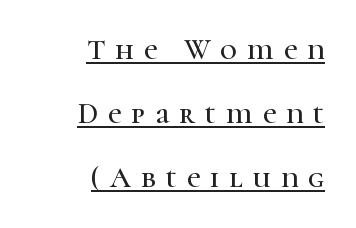
The image shows 29 px serif type, upright; set right-aligned, loose line spacing (2.2x), unusually wide letter spacing (+0.35 em), underlined; high stroke contrast and a medium x-height.
